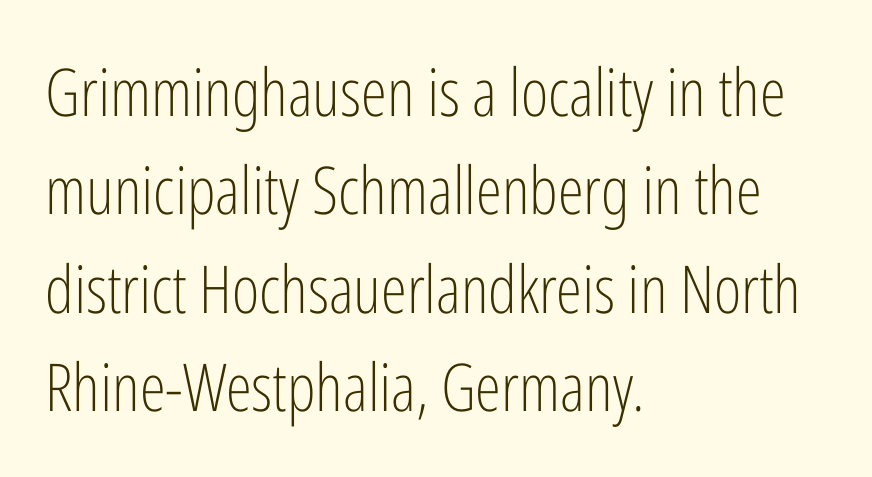
The image shows 66 px light, condensed sans-serif type, upright; set left-aligned, normal line spacing (1.49x), normal letter spacing, not underlined; low stroke contrast and a medium x-height.
